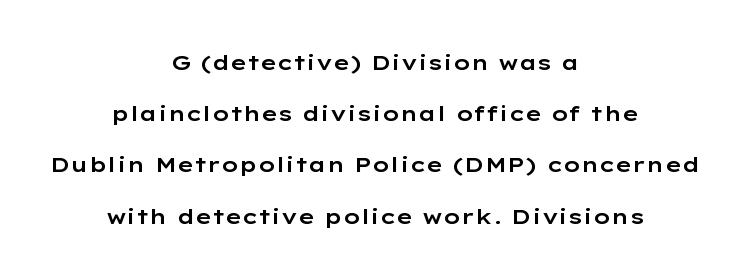
Each new line begins a long way beneath the previous one. Every character sits straight up, as roman type does. Caption: multi-line text, centered on the measure. Standard letterfit; no display-style spreading of the glyphs. The string is rendered with underlining switched off.
